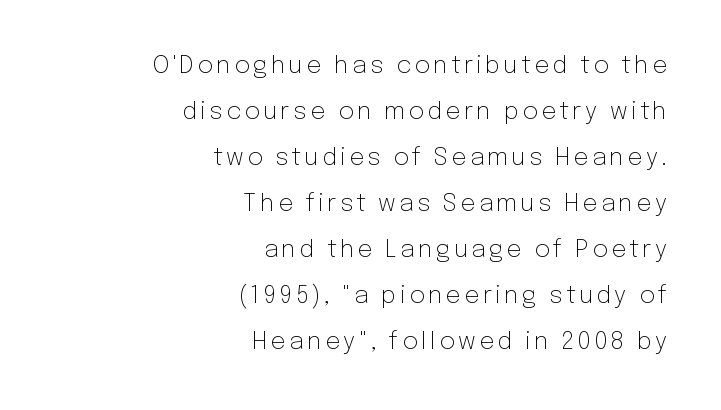
Q: Is the text bold? A: No.
Q: Is the text italic (slanted)? A: No, it is upright.
Q: Is the text underlined? A: No.
Q: How is the paragraph aligned? A: Right-aligned.
Q: Is the spacing between lines tight, normal or loose? A: Loose.
